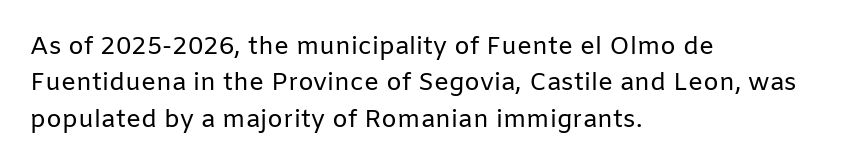
In terms of posture, this sample is upright. The passage shown has conventional tracking throughout. The zone under the glyphs is completely vacant. The lines are quadded left. These glyphs show unthickened strokes, regular width or finer. Rows of type keep a routine distance in the vertical direction.
